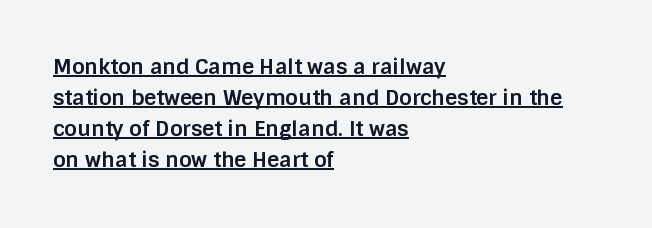
{"italic": "no", "bold": "yes", "underline": "yes", "align": "left", "line_spacing": "normal", "line_spacing_ratio": 1.48, "letter_spacing": "normal", "letter_spacing_em": 0.0, "glyph_px": 21}
